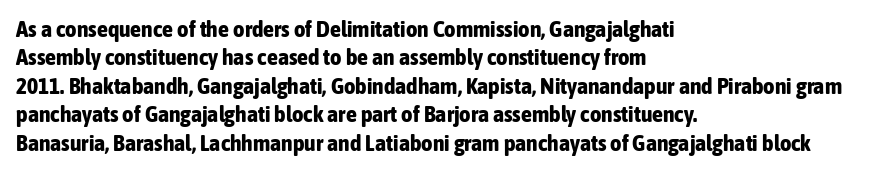
Q: Is the text bold? A: Yes.
Q: Is the text italic (slanted)? A: No, it is upright.
Q: Is the text underlined? A: No.
Q: How is the paragraph aligned? A: Left-aligned.
Q: Is the spacing between letters normal or unusually wide? A: Normal.
Q: Is the spacing between lines tight, normal or loose? A: Normal.
